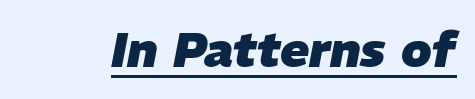
Spacing verdict: proportional, widths tailored to each character. Students, this is bold: see how much ink each stroke carries. Underlining? Definitely there. The rendering applies a slant to the glyphs. The letterforms sit shoulder to shoulder at normal distance.
